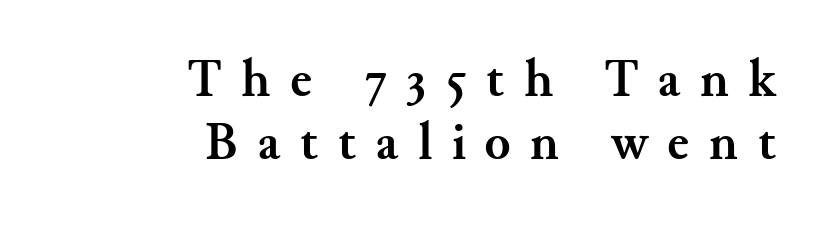
{"serif": "yes", "italic": "no", "bold": "yes", "weight": "semibold", "width": "normal", "stroke_contrast": "medium", "x_height": "small", "monospaced": "no", "underline": "no", "align": "right", "line_spacing_ratio": 1.18, "letter_spacing": "wide", "letter_spacing_em": 0.37, "glyph_px": 53}
